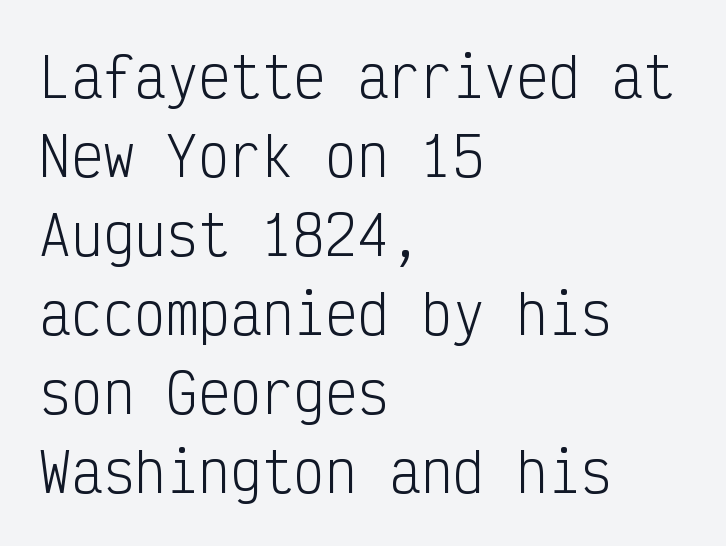
Q: Is the text bold? A: No.
Q: Is the text italic (slanted)? A: No, it is upright.
Q: Is the typeface a serif or a sans-serif typeface? A: Sans-serif.
Q: Is the text underlined? A: No.
Q: How is the paragraph aligned? A: Left-aligned.
Q: Is the spacing between letters normal or unusually wide? A: Normal.
Q: Is the spacing between lines tight, normal or loose? A: Normal.
Q: Width (condensed, normal, or wide)? A: Condensed.
Q: Stroke contrast? A: Low.
Q: x-height? A: Medium.
Q: Monospaced? A: Yes.
